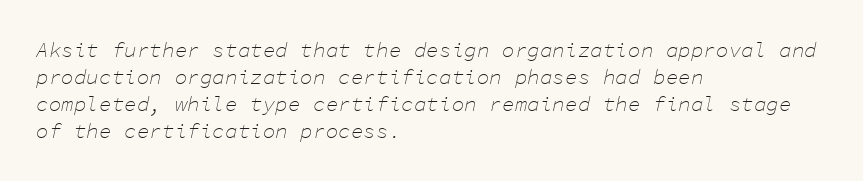
The image shows 21 px text type, italic (leaning right); set left-aligned, normal line spacing (1.29x), normal letter spacing, not underlined.
